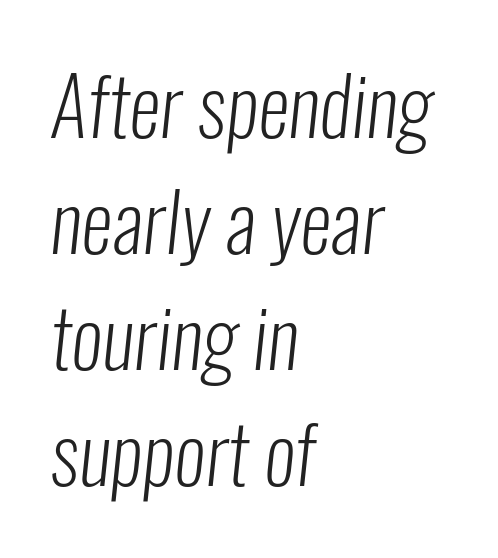
{"serif": "no", "bold": "no", "weight": "light", "width": "condensed", "stroke_contrast": "low", "x_height": "medium", "monospaced": "no", "underline": "no", "align": "left", "line_spacing": "normal", "line_spacing_ratio": 1.45, "letter_spacing": "normal", "letter_spacing_em": 0.0, "glyph_px": 80}
